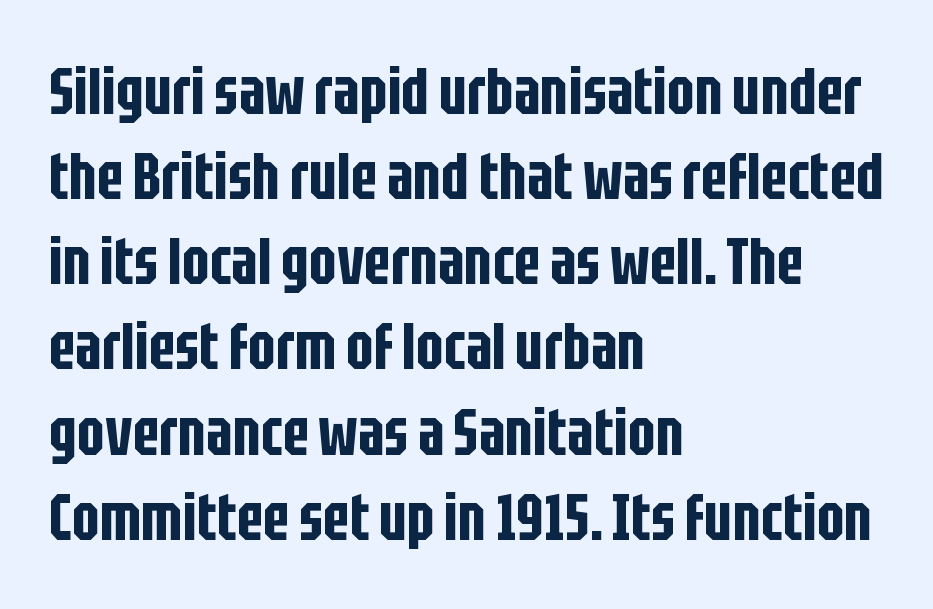
Q: Is the text italic (slanted)? A: No, it is upright.
Q: Is the typeface a serif or a sans-serif typeface? A: Sans-serif.
Q: Is the text underlined? A: No.
Q: How is the paragraph aligned? A: Left-aligned.
Q: Is the spacing between letters normal or unusually wide? A: Normal.
Q: Is the spacing between lines tight, normal or loose? A: Normal.
Q: Width (condensed, normal, or wide)? A: Condensed.
Q: Stroke contrast? A: Low.
Q: x-height? A: Large.
Q: Monospaced? A: No.
